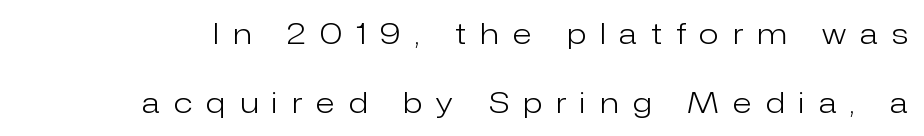
The image shows 29 px light sans-serif type, upright; set loose line spacing (2.37x), unusually wide letter spacing (+0.49 em), not underlined; low stroke contrast and a medium x-height.
